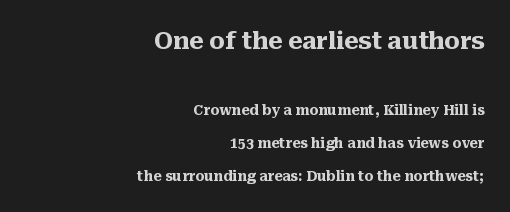
{"italic": "no", "bold": "yes", "underline": "no", "align": "right", "line_spacing": "loose", "line_spacing_ratio": 2.37, "letter_spacing": "normal", "letter_spacing_em": 0.0, "larger_block": "first", "size_ratio": 1.71, "glyph_px": 24}
